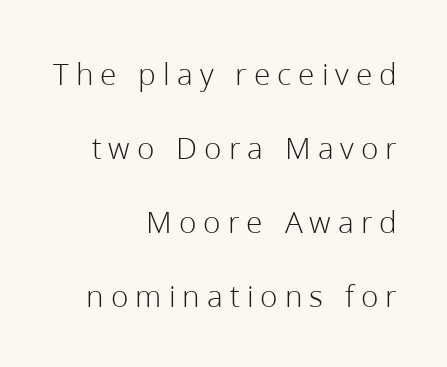
Q: Is the text bold? A: No.
Q: Is the text italic (slanted)? A: No, it is upright.
Q: Is the typeface a serif or a sans-serif typeface? A: Sans-serif.
Q: Is the text underlined? A: No.
Q: How is the paragraph aligned? A: Right-aligned.
Q: Is the spacing between letters normal or unusually wide? A: Unusually wide.
Q: Is the spacing between lines tight, normal or loose? A: Loose.
Q: Width (condensed, normal, or wide)? A: Normal.
Q: Stroke contrast? A: Low.
Q: x-height? A: Medium.
Q: Monospaced? A: No.
